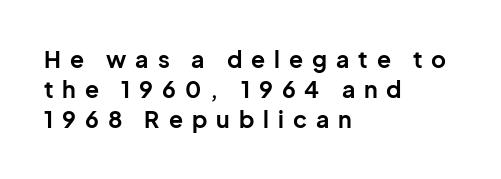
{"italic": "no", "bold": "yes", "underline": "no", "align": "left", "line_spacing": "normal", "line_spacing_ratio": 1.31, "letter_spacing": "wide", "letter_spacing_em": 0.39, "glyph_px": 23}
